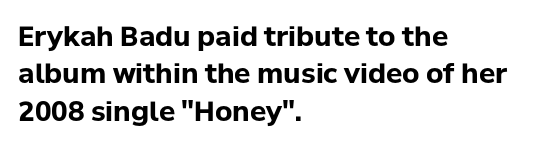
It's the straight-up-and-down kind of type. The lines are quadded left. Letter spacing: default. Rule under the text: the space is simply empty. The space between consecutive lines is moderate. Notice how thick the strokes are: this is what a full bold looks like.
